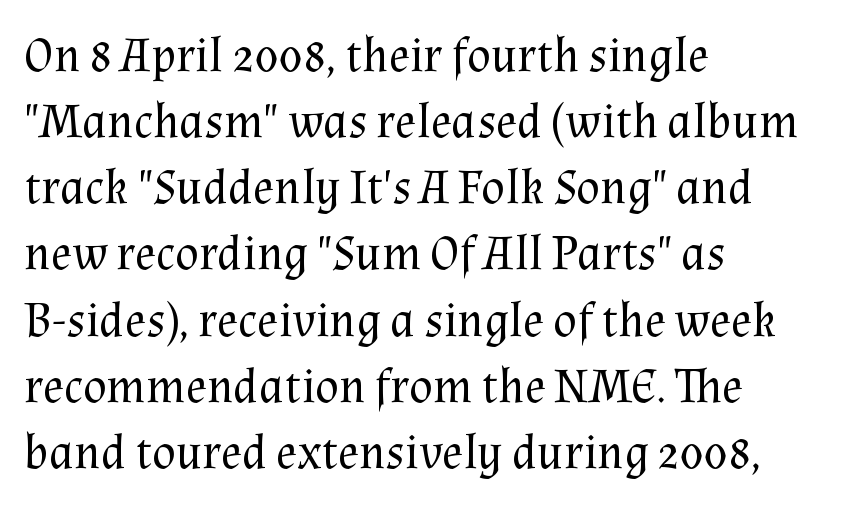
{"italic": "no", "bold": "no", "weight": "regular", "width": "normal", "stroke_contrast": "medium", "x_height": "medium", "monospaced": "no", "underline": "no", "align": "left", "line_spacing": "normal", "line_spacing_ratio": 1.35, "letter_spacing": "normal", "letter_spacing_em": 0.0, "glyph_px": 49}
